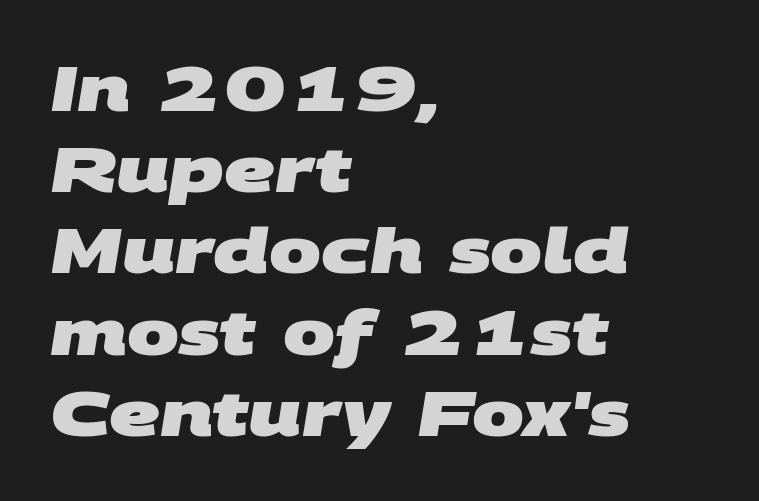
Line beginnings align vertically; line endings do not. Decoration check: the copy has no underline. What weight is shown? A full bold with thick strokes. Line spacing here is normal.
